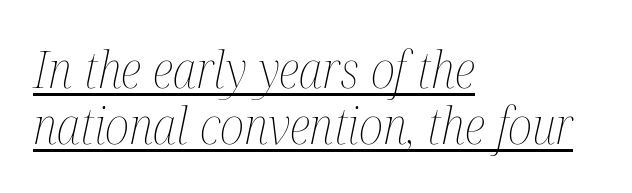
{"italic": "yes", "lean": "right", "slant_degrees": 12, "bold": "no", "weight": "thin", "width": "condensed", "stroke_contrast": "medium", "x_height": "medium", "monospaced": "no", "underline": "yes", "align": "left", "line_spacing": "tight", "line_spacing_ratio": 1.1, "letter_spacing": "normal", "letter_spacing_em": 0.0, "glyph_px": 51}
